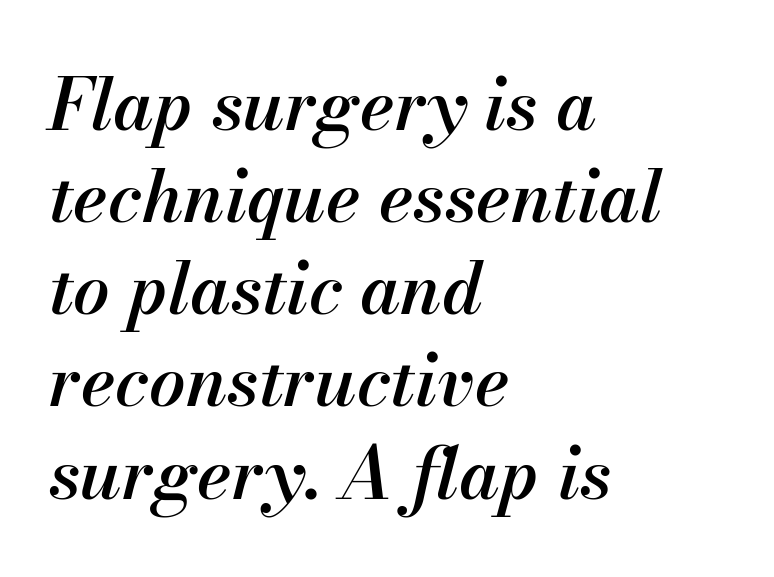
{"italic": "yes", "lean": "right", "slant_degrees": 13, "bold": "semi", "weight": "semibold", "width": "normal", "stroke_contrast": "medium", "x_height": "small", "monospaced": "no", "underline": "no", "align": "left", "line_spacing": "normal", "line_spacing_ratio": 1.28, "letter_spacing": "normal", "letter_spacing_em": 0.0, "glyph_px": 72}
